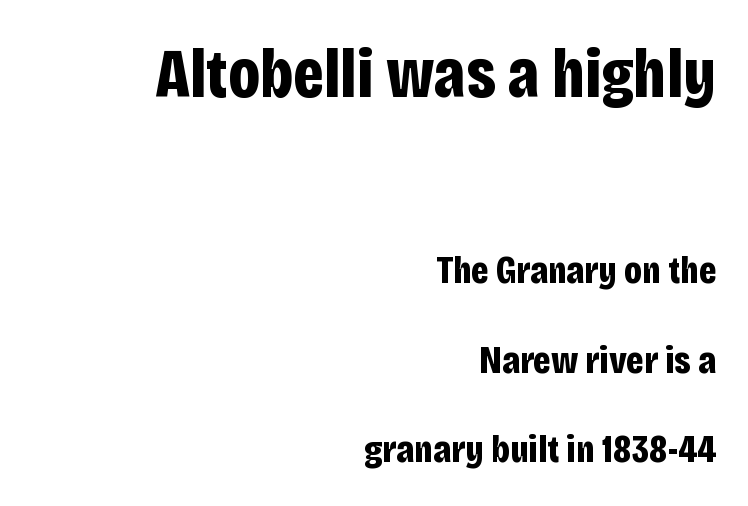
The image shows 69 px bold, condensed sans-serif type, upright; set right-aligned, loose line spacing (2.3x), normal letter spacing, not underlined; the first (top) block is 1.77x larger; low stroke contrast and a large x-height.
